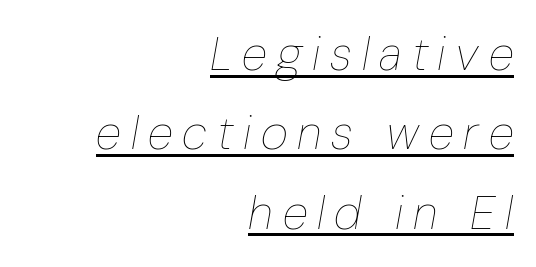
Q: Is the text bold? A: No.
Q: Is the text italic (slanted)? A: Yes, it leans right by about 10 degrees.
Q: Is the text underlined? A: Yes.
Q: How is the paragraph aligned? A: Right-aligned.
Q: Is the spacing between letters normal or unusually wide? A: Unusually wide.
Q: Is the spacing between lines tight, normal or loose? A: Normal.
Q: Width (condensed, normal, or wide)? A: Condensed.
Q: Stroke contrast? A: Low.
Q: x-height? A: Medium.
Q: Monospaced? A: No.
